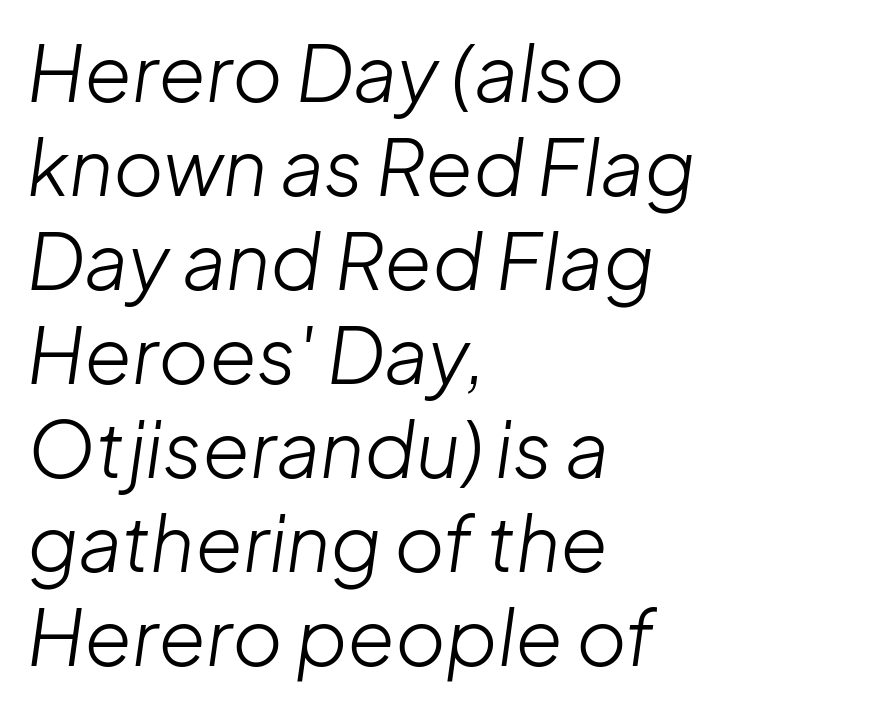
Q: Is the text bold? A: No.
Q: Is the text italic (slanted)? A: Yes, it leans right by about 8 degrees.
Q: Is the text underlined? A: No.
Q: How is the paragraph aligned? A: Left-aligned.
Q: Is the spacing between letters normal or unusually wide? A: Normal.
Q: Width (condensed, normal, or wide)? A: Normal.
Q: Stroke contrast? A: Low.
Q: x-height? A: Medium.
Q: Monospaced? A: No.
